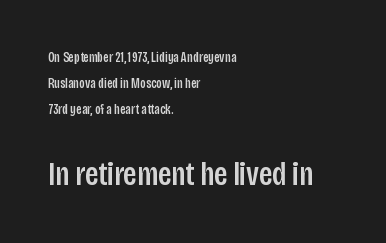
Q: Is the text italic (slanted)? A: No, it is upright.
Q: Is the typeface a serif or a sans-serif typeface? A: Sans-serif.
Q: Is the text underlined? A: No.
Q: How is the paragraph aligned? A: Left-aligned.
Q: Is the spacing between letters normal or unusually wide? A: Normal.
Q: Which block of text is set in a larger size, the first (top) or the second (bottom)? A: The second (bottom) one.
Q: Width (condensed, normal, or wide)? A: Condensed.
Q: Stroke contrast? A: Low.
Q: x-height? A: Large.
Q: Monospaced? A: No.
